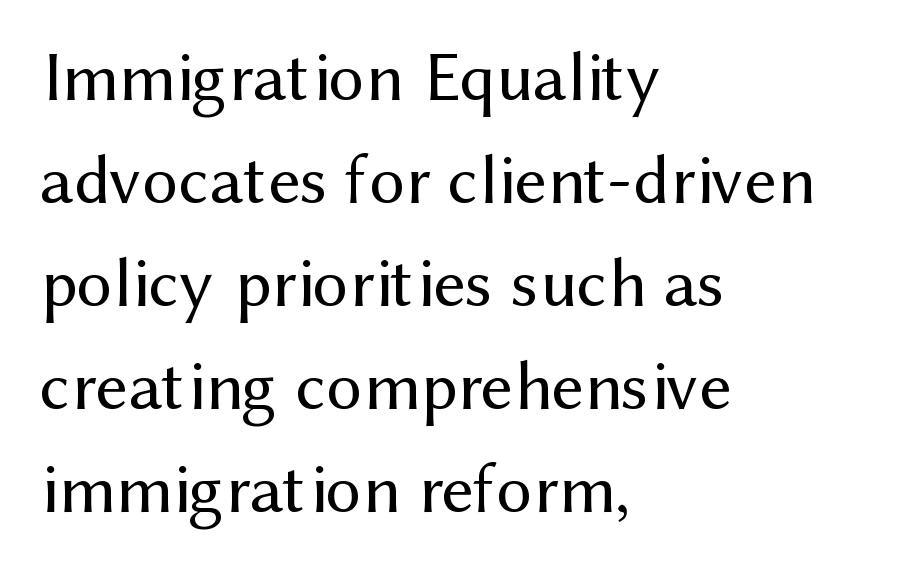
Weight: in the light-to-regular range. Between one letter and the next there's only the usual sliver of space. A typesetter would call this proportional, since set widths differ per character. Which margin do the lines hug? The left one — the right edge is uneven.
